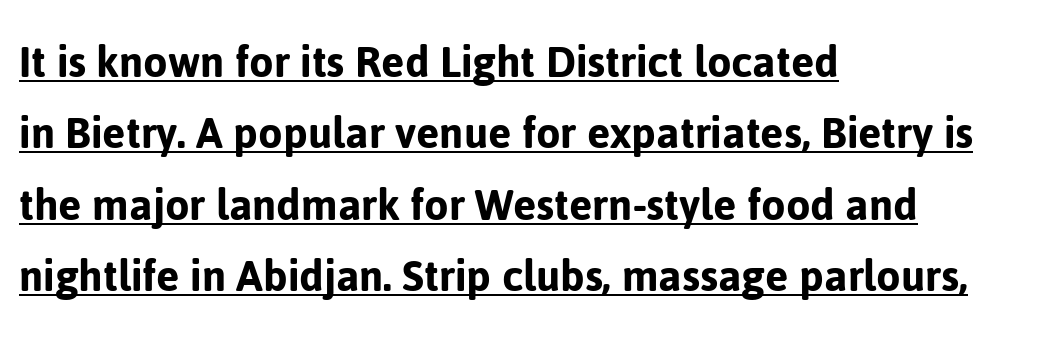
{"serif": "no", "italic": "no", "width": "normal", "stroke_contrast": "low", "x_height": "medium", "monospaced": "no", "underline": "yes", "align": "left", "line_spacing": "normal", "line_spacing_ratio": 1.43, "letter_spacing": "normal", "letter_spacing_em": 0.0, "glyph_px": 50}
